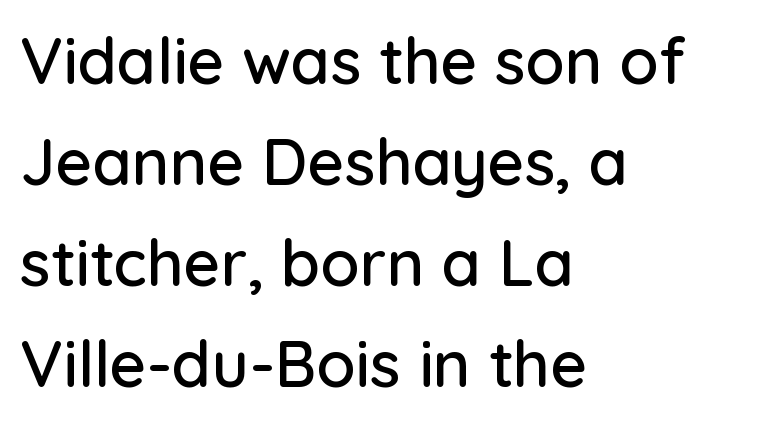
Upright lettering throughout. The passage shown is typeset with a sans-serif family. Honestly, the row spacing looks completely unremarkable. A clean baseline with only descenders dipping below it. Does extra space separate the letters? No, they use regular spacing. The compositor pushed each line to the left boundary.
